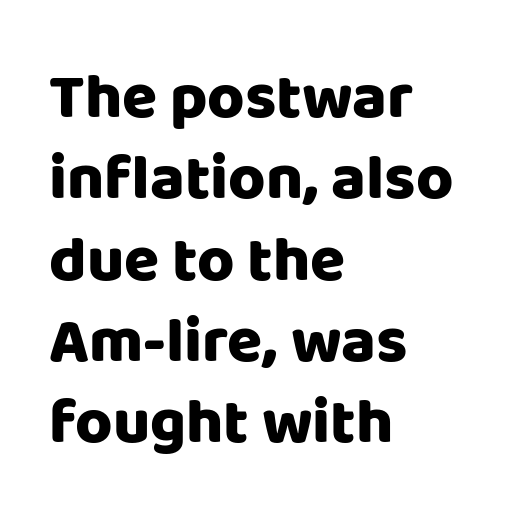
Q: Is the text bold? A: Yes.
Q: Is the text italic (slanted)? A: No, it is upright.
Q: Is the typeface a serif or a sans-serif typeface? A: Sans-serif.
Q: Is the text underlined? A: No.
Q: How is the paragraph aligned? A: Left-aligned.
Q: Is the spacing between letters normal or unusually wide? A: Normal.
Q: Is the spacing between lines tight, normal or loose? A: Normal.
Q: Width (condensed, normal, or wide)? A: Normal.
Q: Stroke contrast? A: Low.
Q: x-height? A: Large.
Q: Monospaced? A: No.
